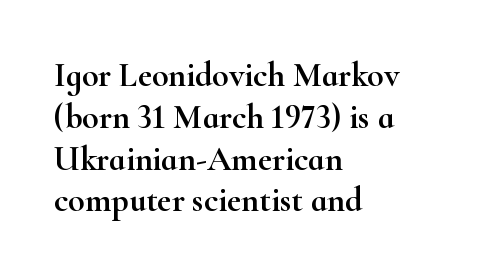
{"serif": "yes", "italic": "no", "width": "wide", "stroke_contrast": "high", "x_height": "small", "monospaced": "no", "underline": "no", "align": "left", "line_spacing_ratio": 1.23, "letter_spacing": "normal", "letter_spacing_em": 0.0, "glyph_px": 34}
